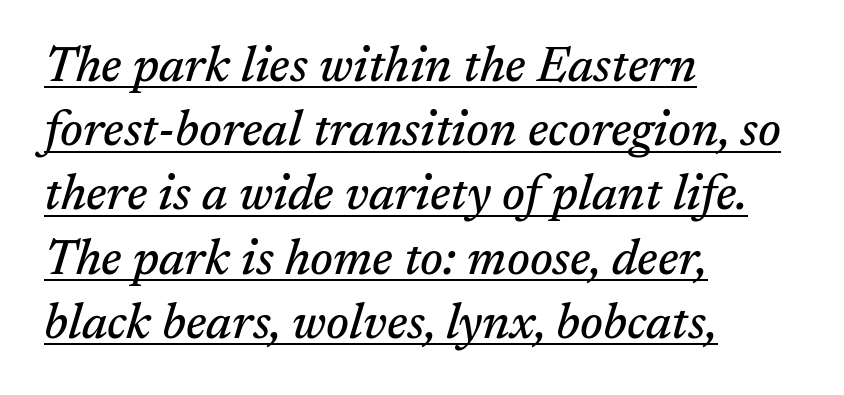
Q: Is the text italic (slanted)? A: Yes, it leans right by about 17 degrees.
Q: Is the typeface a serif or a sans-serif typeface? A: Serif.
Q: Is the text underlined? A: Yes.
Q: How is the paragraph aligned? A: Left-aligned.
Q: Is the spacing between letters normal or unusually wide? A: Normal.
Q: Is the spacing between lines tight, normal or loose? A: Normal.
Q: Width (condensed, normal, or wide)? A: Normal.
Q: Stroke contrast? A: Medium.
Q: x-height? A: Medium.
Q: Monospaced? A: No.
